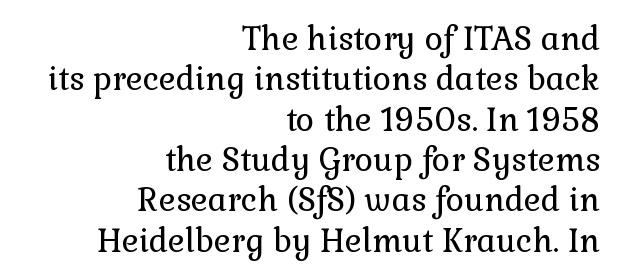
{"serif": "yes", "italic": "no", "bold": "no", "weight": "regular", "width": "normal", "stroke_contrast": "low", "x_height": "medium", "monospaced": "no", "underline": "no", "align": "right", "line_spacing": "normal", "line_spacing_ratio": 1.26, "letter_spacing": "normal", "letter_spacing_em": 0.0, "glyph_px": 32}
